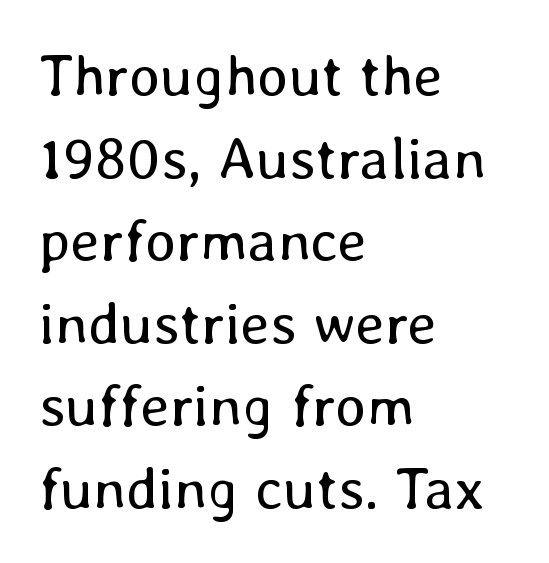
{"italic": "no", "bold": "no", "weight": "regular", "width": "normal", "stroke_contrast": "low", "x_height": "medium", "monospaced": "no", "underline": "no", "align": "left", "line_spacing": "normal", "line_spacing_ratio": 1.4, "letter_spacing": "normal", "letter_spacing_em": 0.0, "glyph_px": 59}
